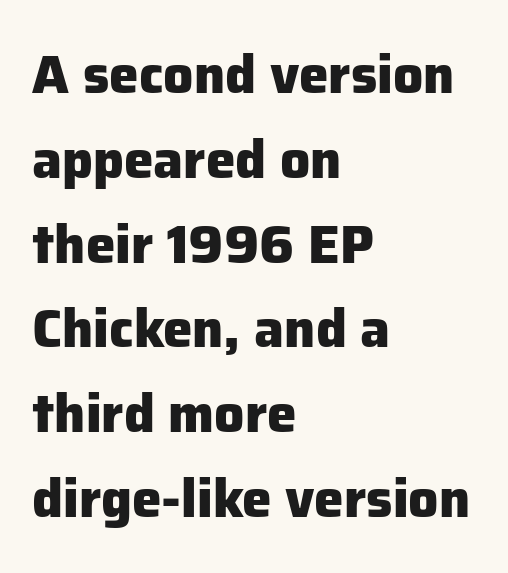
Q: Is the text bold? A: Yes.
Q: Is the text italic (slanted)? A: No, it is upright.
Q: Is the typeface a serif or a sans-serif typeface? A: Sans-serif.
Q: Is the text underlined? A: No.
Q: How is the paragraph aligned? A: Left-aligned.
Q: Is the spacing between letters normal or unusually wide? A: Normal.
Q: Is the spacing between lines tight, normal or loose? A: Normal.
Q: Width (condensed, normal, or wide)? A: Normal.
Q: Stroke contrast? A: Low.
Q: x-height? A: Medium.
Q: Monospaced? A: No.
